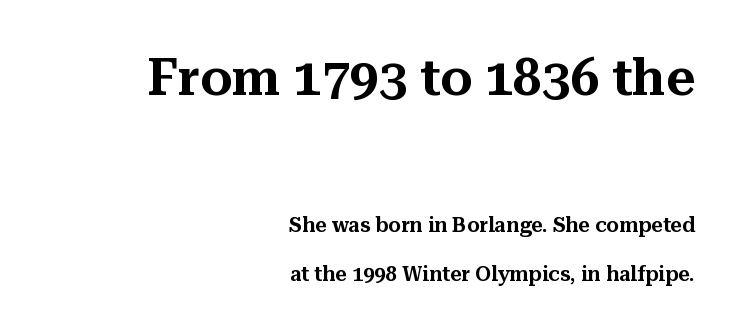
Q: Is the text italic (slanted)? A: No, it is upright.
Q: Is the typeface a serif or a sans-serif typeface? A: Serif.
Q: Is the text underlined? A: No.
Q: How is the paragraph aligned? A: Right-aligned.
Q: Is the spacing between letters normal or unusually wide? A: Normal.
Q: Is the spacing between lines tight, normal or loose? A: Loose.
Q: Which block of text is set in a larger size, the first (top) or the second (bottom)? A: The first (top) one.
Q: Width (condensed, normal, or wide)? A: Normal.
Q: Stroke contrast? A: Medium.
Q: x-height? A: Medium.
Q: Monospaced? A: No.
